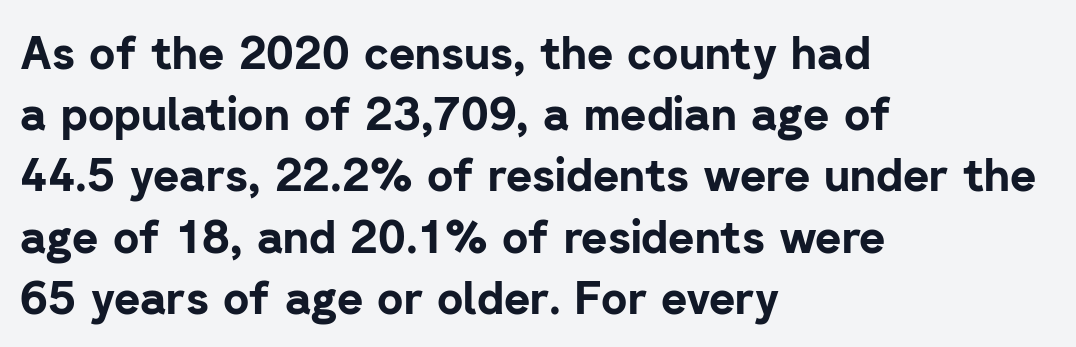
{"serif": "no", "italic": "no", "bold": "yes", "weight": "bold", "width": "normal", "stroke_contrast": "low", "x_height": "medium", "monospaced": "no", "underline": "no", "align": "left", "line_spacing": "normal", "line_spacing_ratio": 1.36, "letter_spacing": "normal", "letter_spacing_em": 0.0, "glyph_px": 45}
